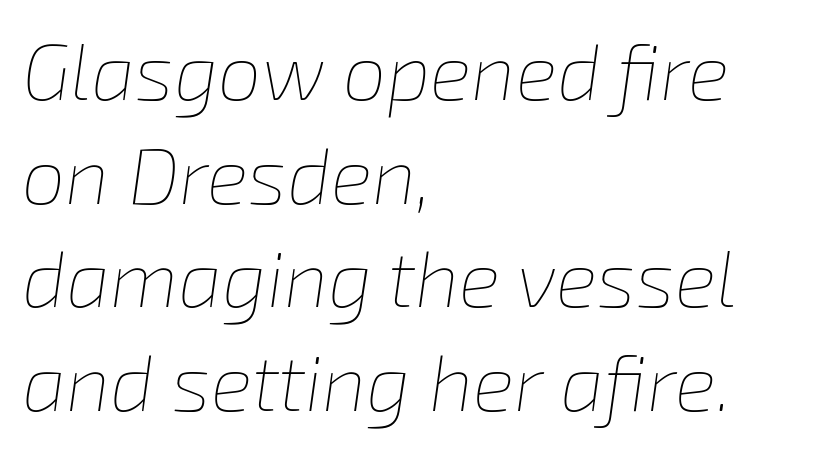
Horizontal alignment here is leftward, the default for most running prose. This block has exactly the height ordinary leading produces. Any mark beneath the type? The region is blank. The axis of the letterforms is tilted away from vertical. Compared with a typical body face, this is equally light or lighter still.
